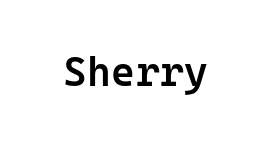
{"serif": "no", "italic": "no", "bold": "semi", "weight": "semibold", "width": "normal", "stroke_contrast": "low", "x_height": "medium", "monospaced": "yes", "underline": "no", "letter_spacing": "normal", "letter_spacing_em": 0.0, "glyph_px": 41}
